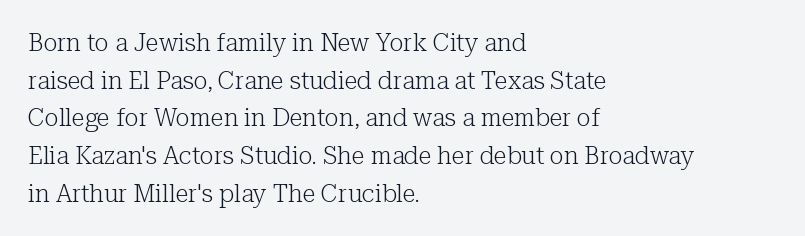
{"italic": "no", "bold": "no", "underline": "no", "align": "left", "line_spacing": "normal", "line_spacing_ratio": 1.57, "letter_spacing": "normal", "letter_spacing_em": 0.0, "glyph_px": 24}
